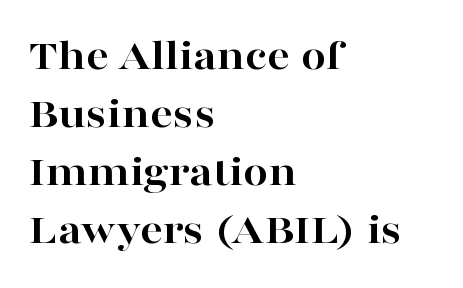
{"serif": "yes", "italic": "no", "bold": "yes", "weight": "bold", "width": "wide", "stroke_contrast": "high", "x_height": "medium", "monospaced": "no", "underline": "no", "align": "left", "line_spacing": "normal", "line_spacing_ratio": 1.29, "letter_spacing": "normal", "letter_spacing_em": 0.0, "glyph_px": 45}
